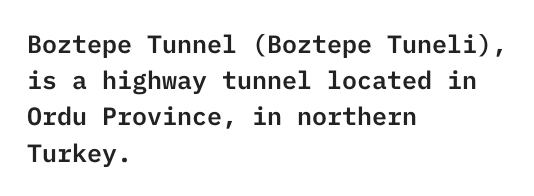
This sample keeps an unexceptional amount of space between lines. Characters follow at the spacing the type designer built in. Leftover space on each line is placed entirely after the last word. Nobody drew a line under any word here. The font's upright variant was chosen for this text.
